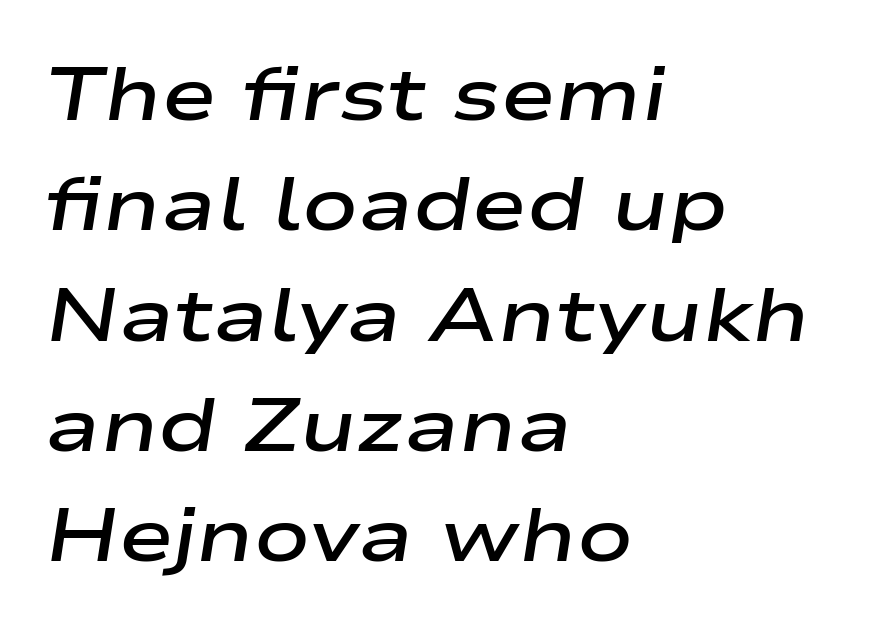
Q: Is the text bold? A: Semi-bold.
Q: Is the text italic (slanted)? A: Yes, it leans right by about 9 degrees.
Q: Is the text underlined? A: No.
Q: How is the paragraph aligned? A: Left-aligned.
Q: Is the spacing between letters normal or unusually wide? A: Normal.
Q: Is the spacing between lines tight, normal or loose? A: Normal.
Q: Width (condensed, normal, or wide)? A: Wide.
Q: Stroke contrast? A: Low.
Q: x-height? A: Medium.
Q: Monospaced? A: No.
